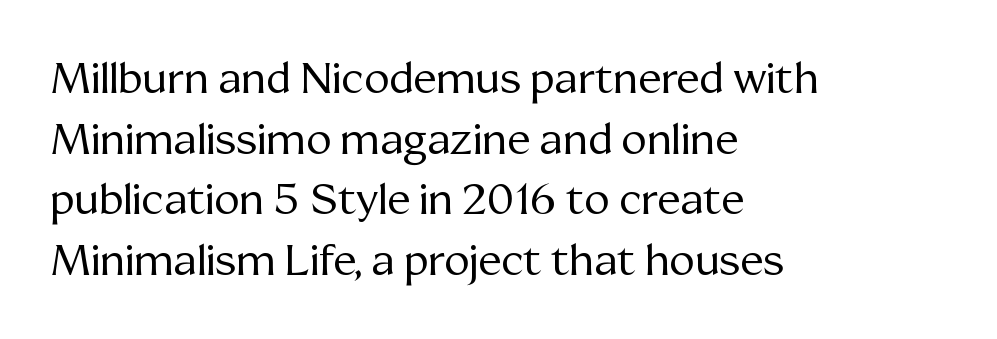
The image shows 43 px regular-weight serif type, upright; set left-aligned, normal line spacing (1.41x), normal letter spacing, not underlined; medium stroke contrast and a medium x-height.
